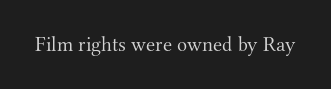
The passage shown is not underscored anywhere. The font's upright variant was chosen for this text. Stems here are at most as thick as an everyday book face. Observe the ordinary spacing: letters are neighbours, not strangers.
